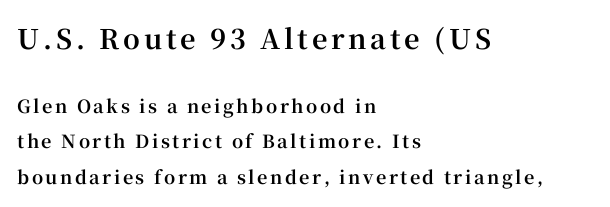
Q: Is the text bold? A: Yes.
Q: Is the text italic (slanted)? A: No, it is upright.
Q: Is the text underlined? A: No.
Q: How is the paragraph aligned? A: Left-aligned.
Q: Is the spacing between lines tight, normal or loose? A: Loose.
Q: Which block of text is set in a larger size, the first (top) or the second (bottom)? A: The first (top) one.
